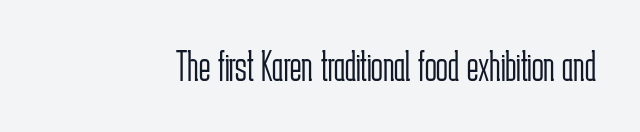
Descender tails drop into unmarked territory. A typesetter would call this proportional, since set widths differ per character. The lettering holds an erect, upright posture throughout. The typeface chosen for these lines omits serifs. Ink coverage per letter is moderate at most.
